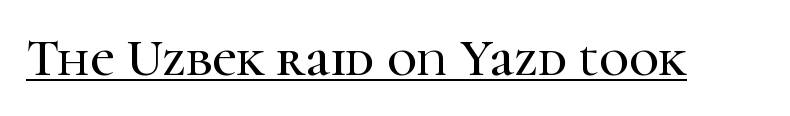
Q: Is the text italic (slanted)? A: No, it is upright.
Q: Is the typeface a serif or a sans-serif typeface? A: Serif.
Q: Is the text underlined? A: Yes.
Q: Is the spacing between letters normal or unusually wide? A: Normal.
Q: Width (condensed, normal, or wide)? A: Normal.
Q: Stroke contrast? A: High.
Q: x-height? A: Medium.
Q: Monospaced? A: No.
